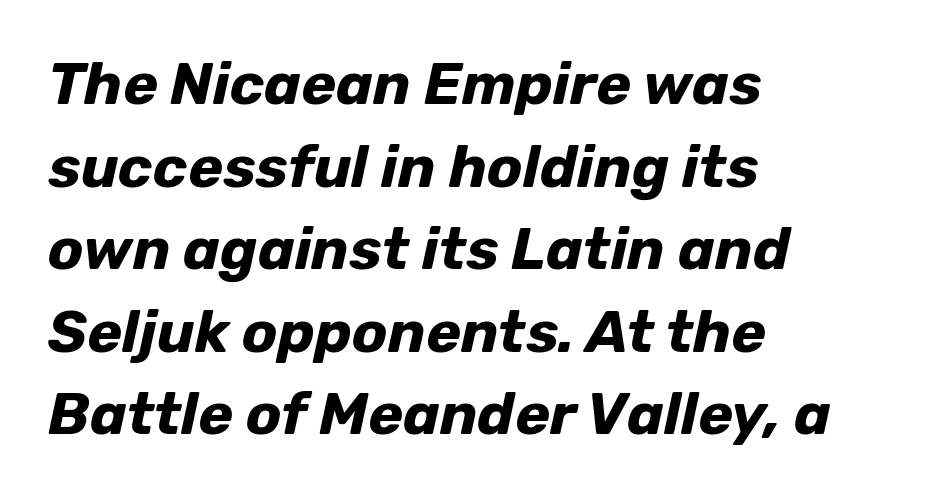
Successive baselines arrive at the customary interval. Look at the tracking — it's just the regular setting, nothing added. Its strokes are broad and dark, the hallmark of bold type. Think of a printed novel: that variable character pitch is what you see here.
